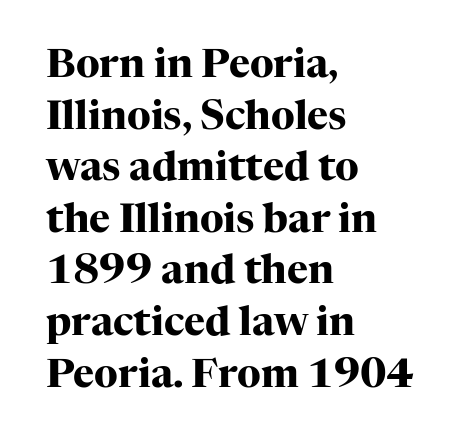
The image shows 40 px heavy serif type, upright; set left-aligned, normal line spacing (1.29x), normal letter spacing, not underlined; high stroke contrast and a medium x-height.
